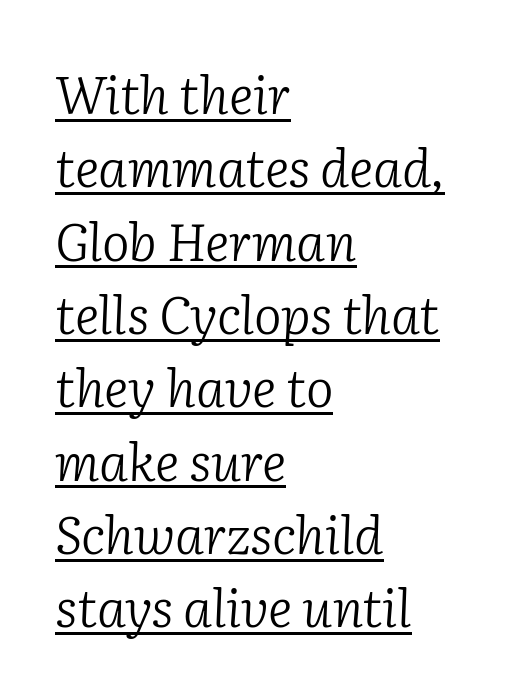
Rows of type keep a routine distance in the vertical direction. This is oblique type, the kind used for emphasis or titles. You could not count columns in this text — the font is proportionally spaced. The type family on display is of the serif kind. Does extra space separate the letters? No, they use regular spacing.
